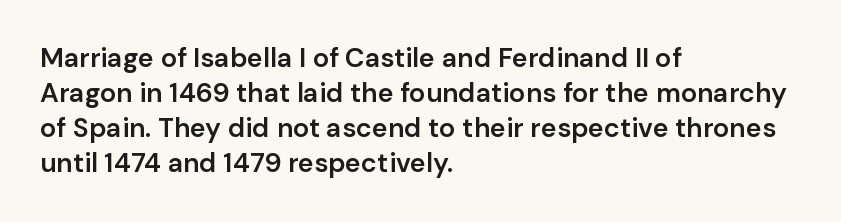
Q: Is the text bold? A: Semi-bold.
Q: Is the text italic (slanted)? A: No, it is upright.
Q: Is the text underlined? A: No.
Q: How is the paragraph aligned? A: Left-aligned.
Q: Is the spacing between letters normal or unusually wide? A: Normal.
Q: Is the spacing between lines tight, normal or loose? A: Normal.
